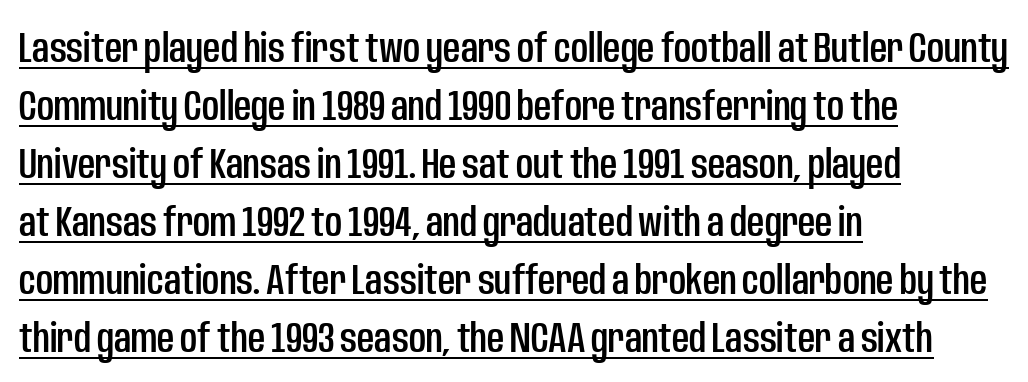
{"serif": "no", "italic": "no", "width": "condensed", "stroke_contrast": "low", "x_height": "large", "monospaced": "no", "underline": "yes", "align": "left", "line_spacing": "normal", "line_spacing_ratio": 1.38, "letter_spacing": "normal", "letter_spacing_em": 0.0, "glyph_px": 42}
